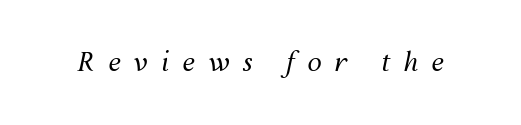
The image shows 26 px text type, italic (leaning right); set unusually wide letter spacing (+0.5 em), not underlined.
